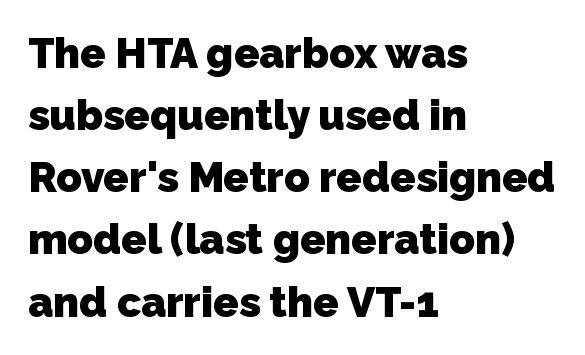
{"serif": "no", "bold": "yes", "weight": "heavy", "width": "normal", "stroke_contrast": "low", "x_height": "medium", "monospaced": "no", "underline": "no", "align": "left", "line_spacing": "normal", "line_spacing_ratio": 1.48, "letter_spacing": "normal", "letter_spacing_em": 0.0, "glyph_px": 42}
